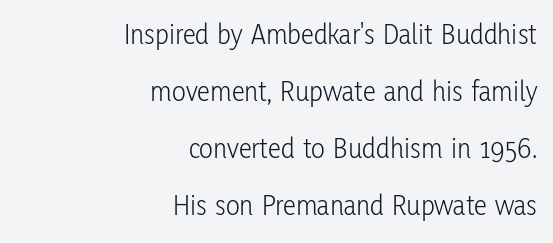
{"serif": "no", "italic": "no", "bold": "no", "weight": "light", "width": "condensed", "stroke_contrast": "low", "x_height": "medium", "monospaced": "no", "underline": "no", "align": "right", "line_spacing": "loose", "line_spacing_ratio": 1.97, "letter_spacing": "normal", "letter_spacing_em": 0.0, "glyph_px": 29}
